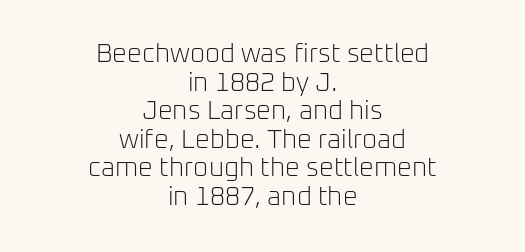
Q: Is the text bold? A: No.
Q: Is the text italic (slanted)? A: No, it is upright.
Q: Is the text underlined? A: No.
Q: How is the paragraph aligned? A: Centered.
Q: Is the spacing between letters normal or unusually wide? A: Normal.
Q: Is the spacing between lines tight, normal or loose? A: Tight.
